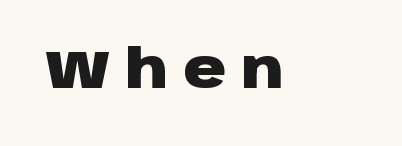
Check under the words: just untouched page. Proportional: the letters do not fall into vertical columns. Heavy-handed strokes throughout: this text is bold. Classification — sans serif. The lettering stays uniformly vertical, giving the passage a roman look.
